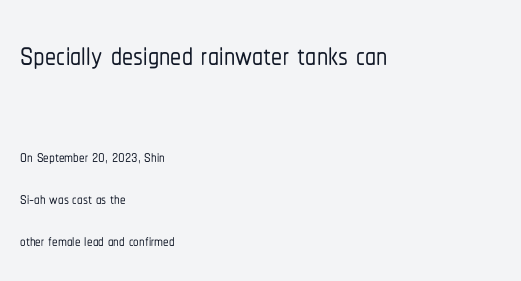
The image shows 44 px condensed sans-serif type, upright; set left-aligned, loose line spacing (1.91x), normal letter spacing, not underlined; the first (top) block is 2.0x larger; low stroke contrast and a medium x-height.
